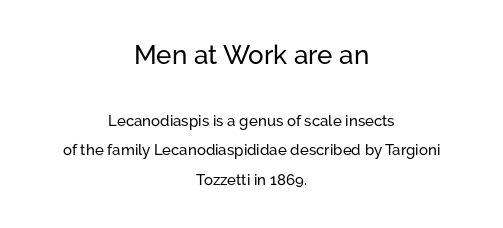
{"italic": "no", "underline": "no", "align": "center", "line_spacing": "loose", "line_spacing_ratio": 1.96, "letter_spacing": "normal", "letter_spacing_em": 0.0, "larger_block": "first", "size_ratio": 1.73, "glyph_px": 26}
